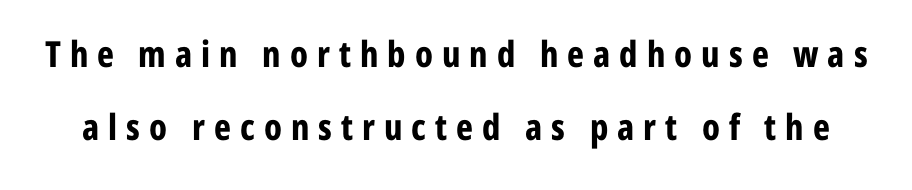
The image shows 36 px bold, condensed sans-serif type, upright; set loose line spacing (2.04x), unusually wide letter spacing (+0.25 em), not underlined; low stroke contrast and a medium x-height.
